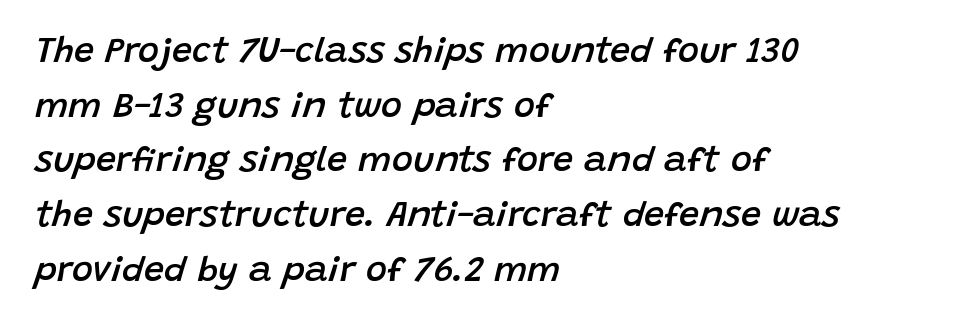
Note the varied advance widths — an 'i' is clearly narrower than an 'm'. These lines carry some extra weight — a demibold, not a full bold. Summary of vertical rhythm: regular, with standard interline spacing. Nobody touched the tracking dial on this one. Anything drawn beneath the words? Only blank space. Typeset ragged right — the left edge is the straight one.
